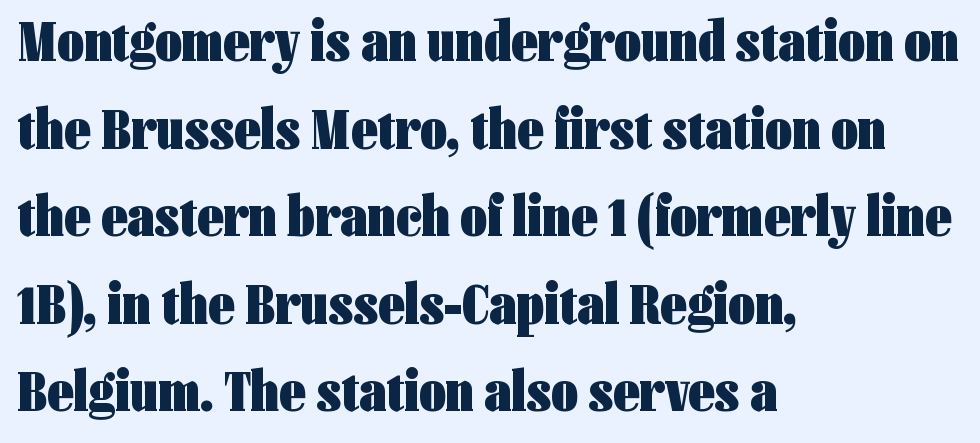
The image shows 58 px heavy, condensed sans-serif type, upright; set left-aligned, normal line spacing (1.51x), normal letter spacing, not underlined; low stroke contrast and a medium x-height.
